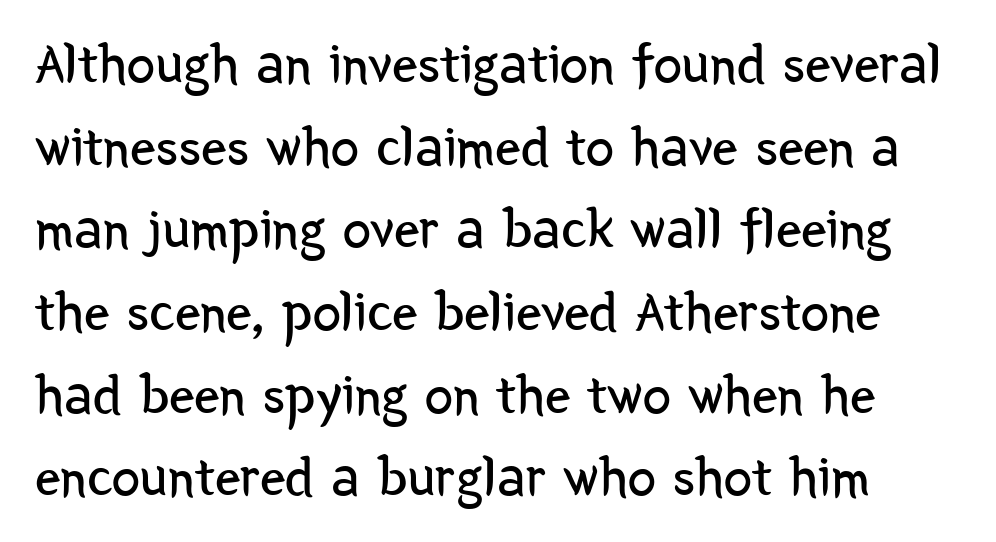
Q: Is the text bold? A: No.
Q: Is the text italic (slanted)? A: No, it is upright.
Q: Is the typeface a serif or a sans-serif typeface? A: Sans-serif.
Q: Is the text underlined? A: No.
Q: Is the spacing between letters normal or unusually wide? A: Normal.
Q: Is the spacing between lines tight, normal or loose? A: Normal.
Q: Width (condensed, normal, or wide)? A: Condensed.
Q: Stroke contrast? A: Low.
Q: x-height? A: Medium.
Q: Monospaced? A: No.
